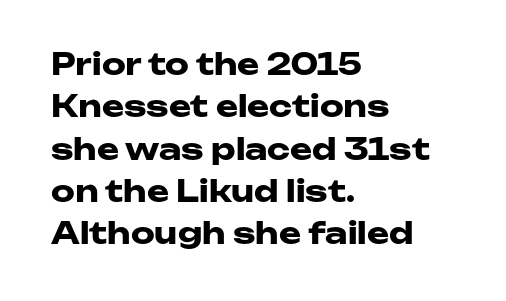
Q: Is the text bold? A: Yes.
Q: Is the text italic (slanted)? A: No, it is upright.
Q: Is the typeface a serif or a sans-serif typeface? A: Sans-serif.
Q: Is the text underlined? A: No.
Q: How is the paragraph aligned? A: Left-aligned.
Q: Is the spacing between letters normal or unusually wide? A: Normal.
Q: Is the spacing between lines tight, normal or loose? A: Normal.
Q: Width (condensed, normal, or wide)? A: Wide.
Q: Stroke contrast? A: Low.
Q: x-height? A: Medium.
Q: Monospaced? A: No.
